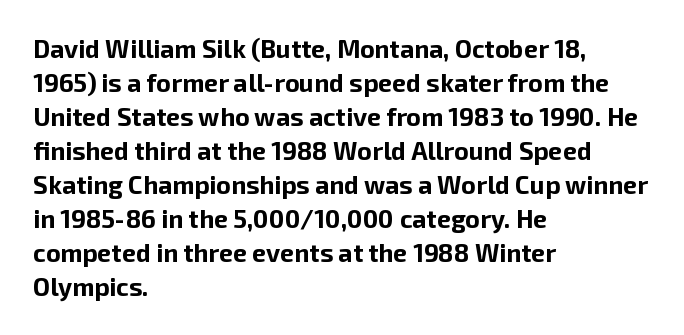
The image shows 25 px bold type, upright; set left-aligned, normal line spacing (1.36x), normal letter spacing, not underlined.
